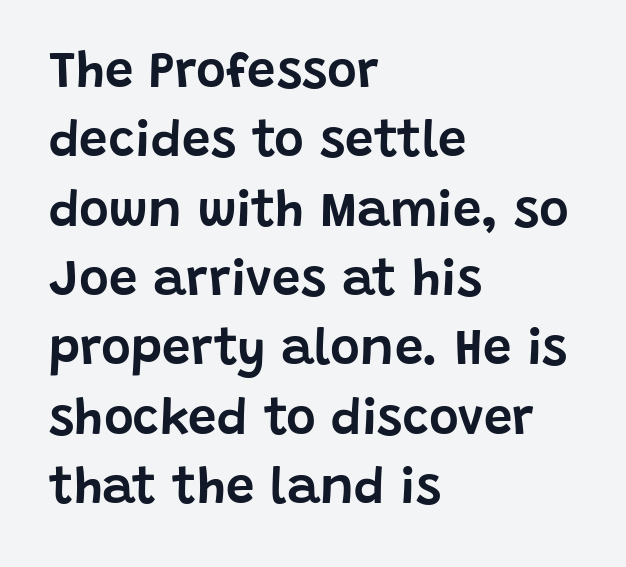
The foot of each line stays bare and open. Line starts are locked; line ends wander. Here the glyphs are tracked normally, forming tight word shapes. Do the characters align in a grid? No, the font is proportional. Does the type have serifs? No, each stem ends abruptly. The leading is moderate, giving the passage an even texture.
